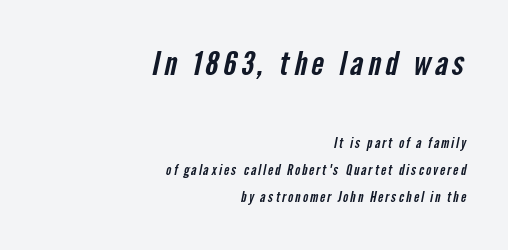
Teacher's note: observe the even right margin — that is flush-right alignment. Do the characters align in a grid? No, the font is proportional. The block sitting higher on the canvas is the one with enlarged characters. The area under the type is left untouched. Typographically, this falls in the sans-serif category.
